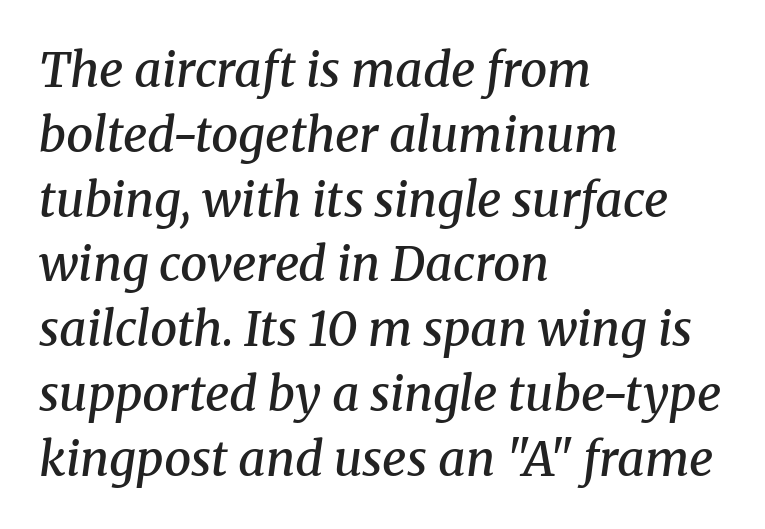
{"serif": "yes", "italic": "yes", "lean": "right", "slant_degrees": 8, "bold": "semi", "weight": "semibold", "width": "normal", "stroke_contrast": "medium", "x_height": "medium", "monospaced": "no", "underline": "no", "align": "left", "line_spacing": "normal", "line_spacing_ratio": 1.35, "letter_spacing": "normal", "letter_spacing_em": 0.0, "glyph_px": 48}
